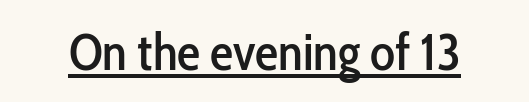
The image shows 52 px condensed sans-serif type, upright; set normal letter spacing, underlined; low stroke contrast and a medium x-height.
